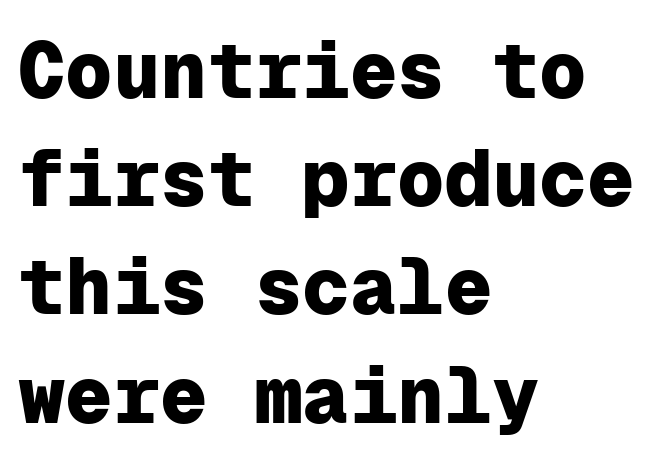
The gap between lines stays unmarked. The vertical gap from one line to the next is medium. Honestly, the letter spacing is just normal — you wouldn't notice it. No italicization has been applied; the sample stays upright.
